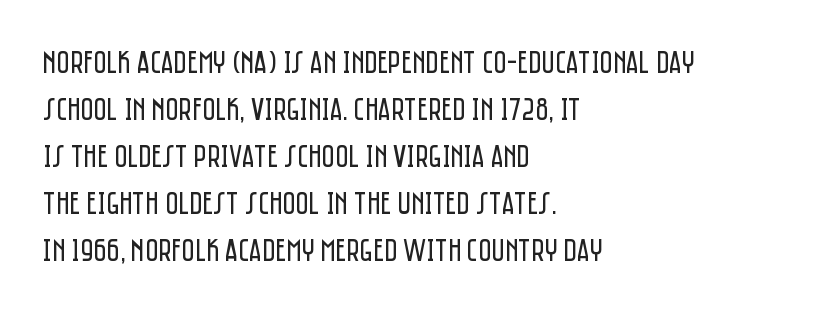
{"serif": "no", "italic": "no", "bold": "no", "weight": "regular", "width": "condensed", "stroke_contrast": "low", "x_height": "large", "monospaced": "no", "underline": "no", "align": "left", "line_spacing": "normal", "line_spacing_ratio": 1.47, "letter_spacing": "normal", "letter_spacing_em": 0.0, "glyph_px": 32}
